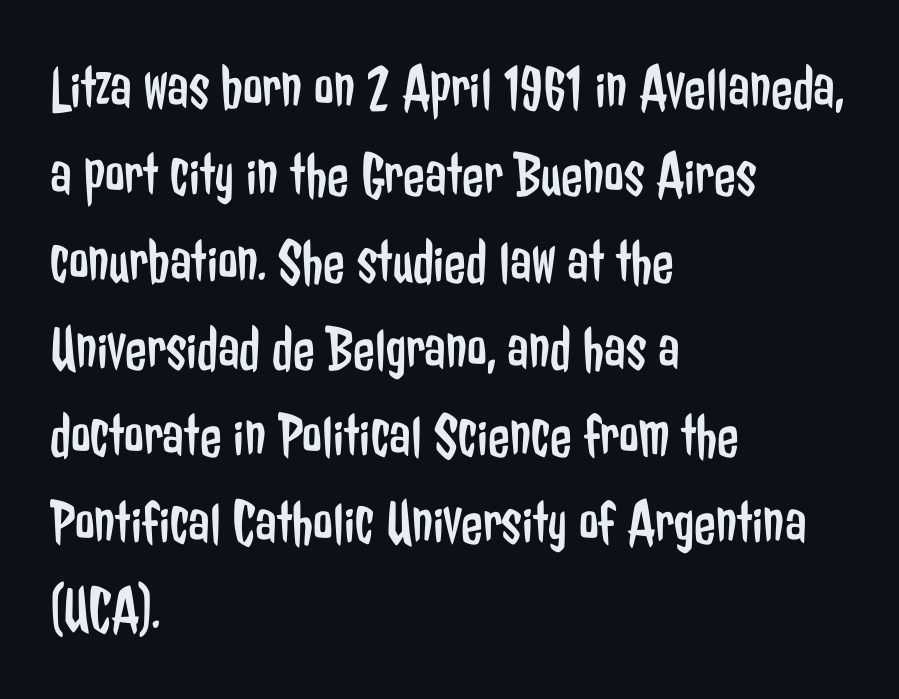
Q: Is the text bold? A: No.
Q: Is the text italic (slanted)? A: No, it is upright.
Q: Is the typeface a serif or a sans-serif typeface? A: Sans-serif.
Q: Is the text underlined? A: No.
Q: How is the paragraph aligned? A: Left-aligned.
Q: Is the spacing between letters normal or unusually wide? A: Normal.
Q: Is the spacing between lines tight, normal or loose? A: Normal.
Q: Width (condensed, normal, or wide)? A: Condensed.
Q: Stroke contrast? A: Low.
Q: x-height? A: Medium.
Q: Monospaced? A: No.
